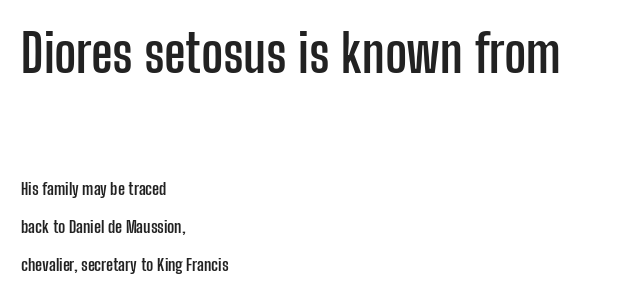
The image shows 52 px semibold, condensed sans-serif type, upright; set left-aligned, loose line spacing (2.22x), normal letter spacing, not underlined; the first (top) block is 3.06x larger; low stroke contrast and a medium x-height.
